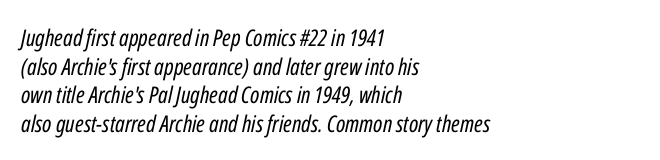
Q: Is the text bold? A: No.
Q: Is the text italic (slanted)? A: Yes, it leans right by about 12 degrees.
Q: Is the text underlined? A: No.
Q: How is the paragraph aligned? A: Left-aligned.
Q: Is the spacing between letters normal or unusually wide? A: Normal.
